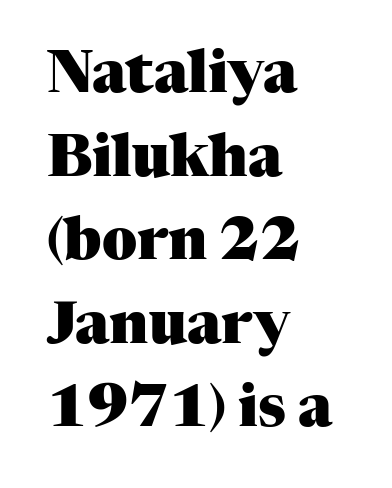
{"serif": "yes", "italic": "no", "bold": "yes", "weight": "heavy", "width": "normal", "stroke_contrast": "medium", "x_height": "medium", "monospaced": "no", "underline": "no", "align": "left", "line_spacing": "normal", "line_spacing_ratio": 1.44, "letter_spacing": "normal", "letter_spacing_em": 0.0, "glyph_px": 58}
